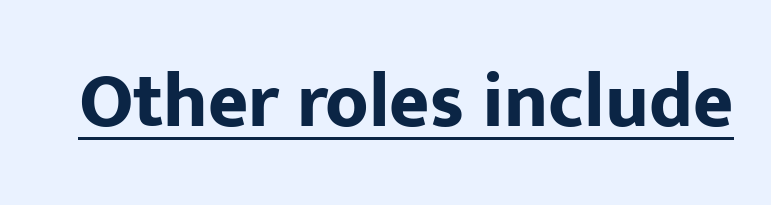
{"serif": "no", "italic": "no", "bold": "yes", "weight": "bold", "width": "normal", "stroke_contrast": "low", "x_height": "medium", "monospaced": "no", "underline": "yes", "letter_spacing": "normal", "letter_spacing_em": 0.0, "glyph_px": 77}
